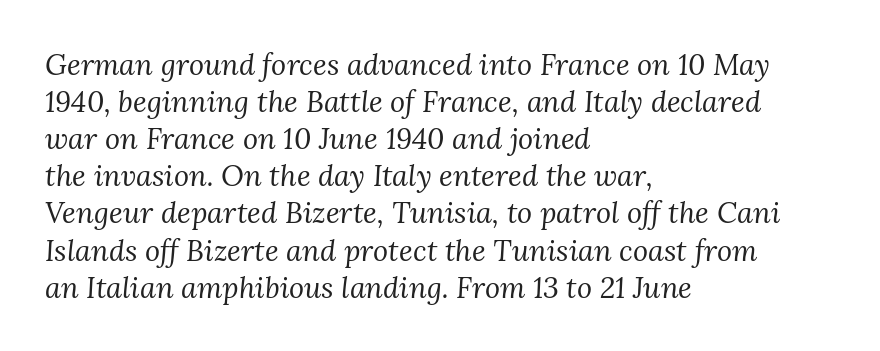
The image shows 29 px regular-weight serif type, italic (leaning right); set left-aligned, normal line spacing (1.28x), normal letter spacing, not underlined; medium stroke contrast and a medium x-height.
